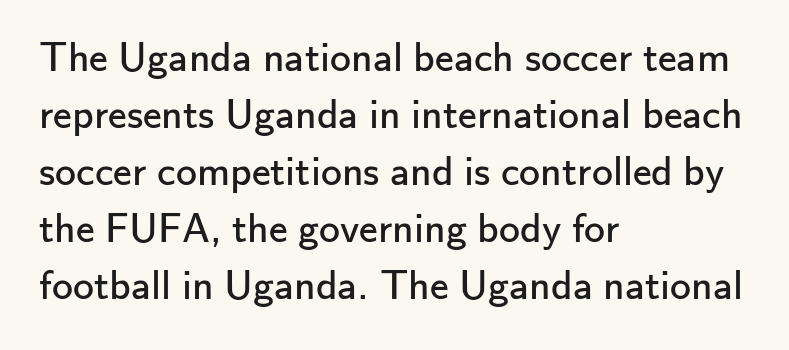
Notice how the stems are strictly vertical — no italics here. Does the copy run flush right? No — it runs flush left. Is the letter spacing exaggerated? No — it looks like the ordinary default. Is this a heavy cut? Hardly; it is regular or lighter. Check under the words: just untouched page. The rows are spaced the way most documents space them.
